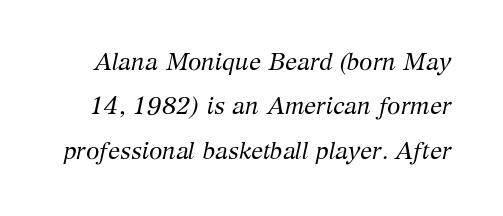
The image shows 24 px text type, italic (leaning right); set line spacing 1.85x, normal letter spacing, not underlined.
